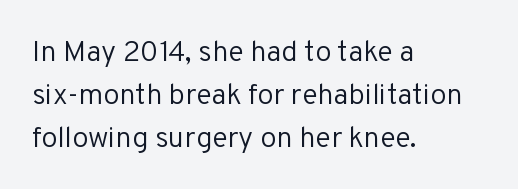
The image shows 29 px regular-weight sans-serif type, upright; set left-aligned, normal line spacing (1.49x), normal letter spacing, not underlined; low stroke contrast and a medium x-height.
